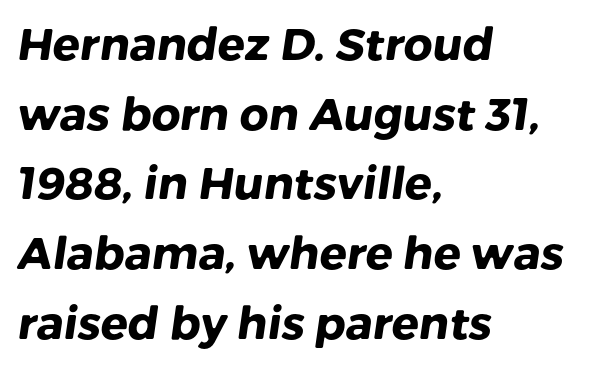
Q: Is the text bold? A: Yes.
Q: Is the typeface a serif or a sans-serif typeface? A: Sans-serif.
Q: Is the text underlined? A: No.
Q: How is the paragraph aligned? A: Left-aligned.
Q: Is the spacing between letters normal or unusually wide? A: Normal.
Q: Is the spacing between lines tight, normal or loose? A: Normal.
Q: Width (condensed, normal, or wide)? A: Normal.
Q: Stroke contrast? A: Low.
Q: x-height? A: Medium.
Q: Monospaced? A: No.
